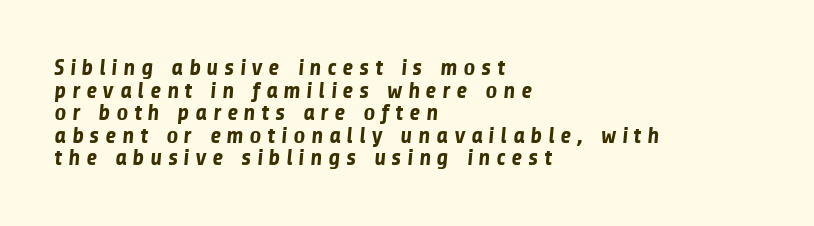
The image shows 23 px bold type; set left-aligned, tight line spacing (0.98x), unusually wide letter spacing (+0.25 em), not underlined.
